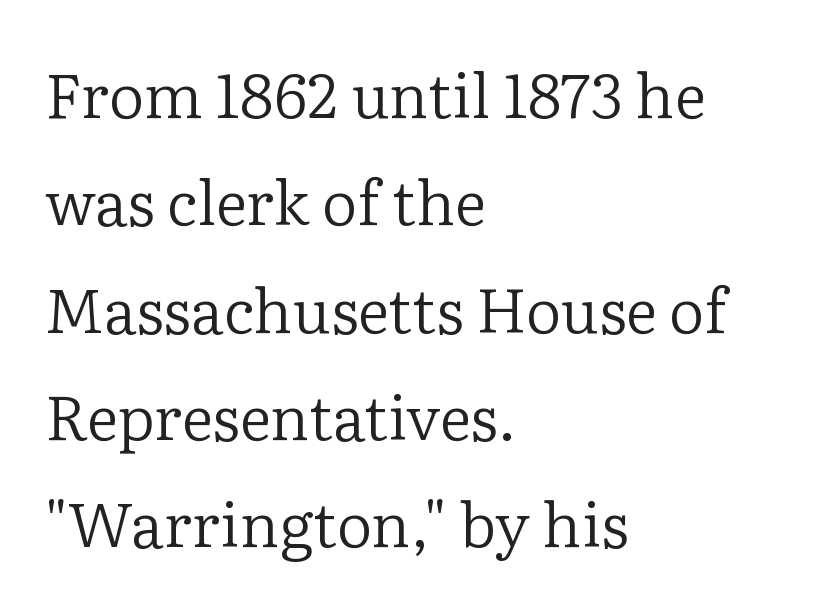
Q: Is the text bold? A: No.
Q: Is the text italic (slanted)? A: No, it is upright.
Q: Is the typeface a serif or a sans-serif typeface? A: Serif.
Q: Is the text underlined? A: No.
Q: How is the paragraph aligned? A: Left-aligned.
Q: Is the spacing between letters normal or unusually wide? A: Normal.
Q: Width (condensed, normal, or wide)? A: Normal.
Q: Stroke contrast? A: Low.
Q: x-height? A: Medium.
Q: Monospaced? A: No.
